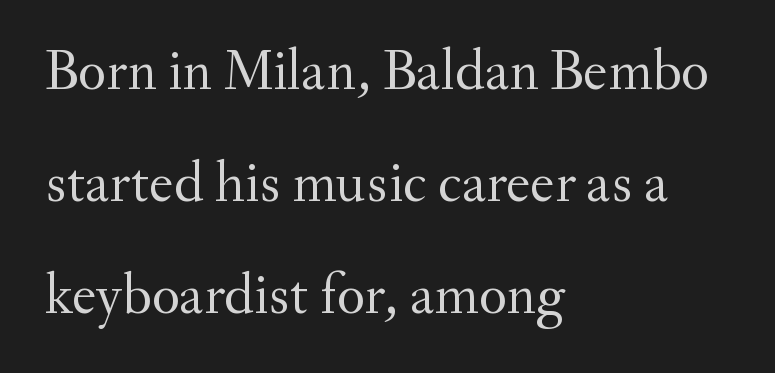
{"serif": "yes", "italic": "no", "bold": "no", "weight": "regular", "width": "normal", "stroke_contrast": "medium", "x_height": "small", "monospaced": "no", "underline": "no", "align": "left", "line_spacing": "loose", "line_spacing_ratio": 1.93, "letter_spacing": "normal", "letter_spacing_em": 0.0, "glyph_px": 58}
